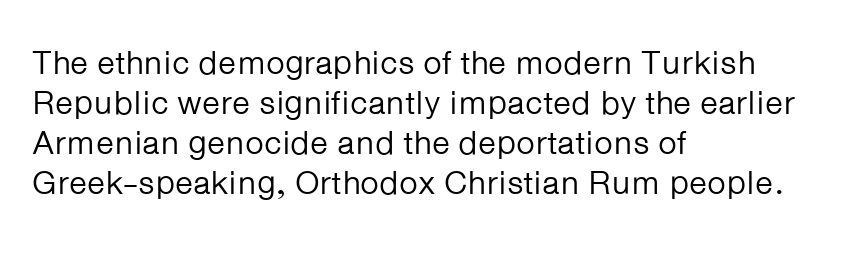
{"serif": "no", "italic": "no", "bold": "no", "weight": "regular", "width": "normal", "stroke_contrast": "low", "x_height": "medium", "monospaced": "no", "underline": "no", "align": "left", "line_spacing_ratio": 1.21, "letter_spacing": "normal", "letter_spacing_em": 0.0, "glyph_px": 33}
